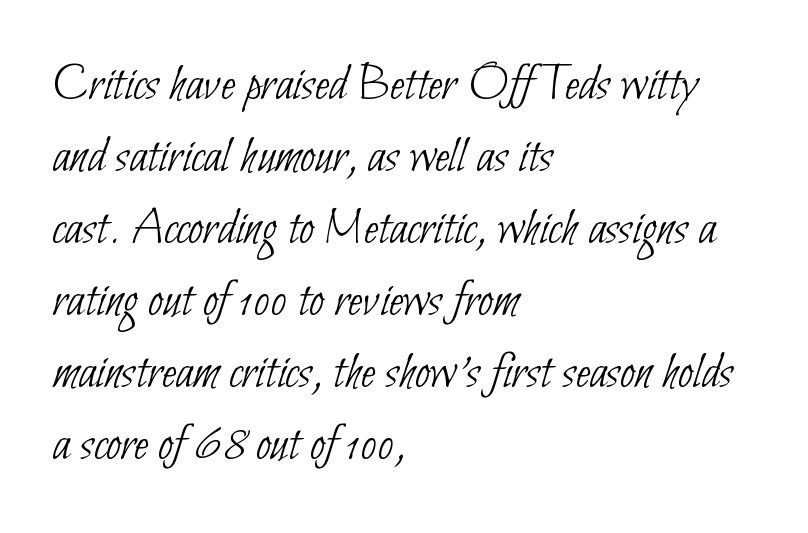
Q: Is the text bold? A: No.
Q: Is the typeface a serif or a sans-serif typeface? A: Sans-serif.
Q: Is the text underlined? A: No.
Q: How is the paragraph aligned? A: Left-aligned.
Q: Is the spacing between letters normal or unusually wide? A: Normal.
Q: Is the spacing between lines tight, normal or loose? A: Normal.
Q: Width (condensed, normal, or wide)? A: Condensed.
Q: Stroke contrast? A: Low.
Q: x-height? A: Small.
Q: Monospaced? A: No.
